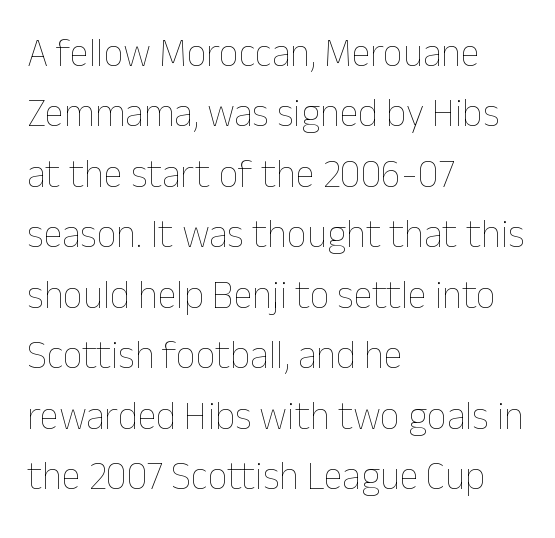
These lines are set flush left with a ragged right edge. The letters advance in unequal steps, a hallmark of proportional type. The lettering stays uniformly vertical, giving the passage a roman look. Quick note: interline space is typical. Only glyphs here, with clear space below each row.
